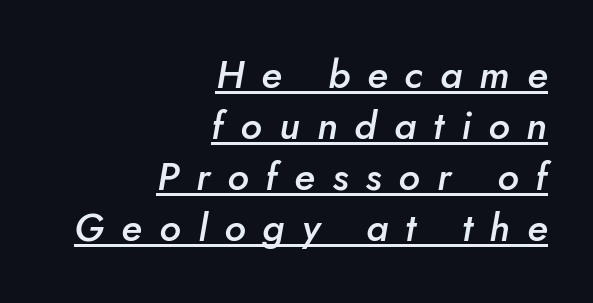
The image shows 39 px semibold type, italic (leaning right); set right-aligned, normal line spacing (1.31x), unusually wide letter spacing (+0.44 em), underlined; low stroke contrast and a small x-height.
